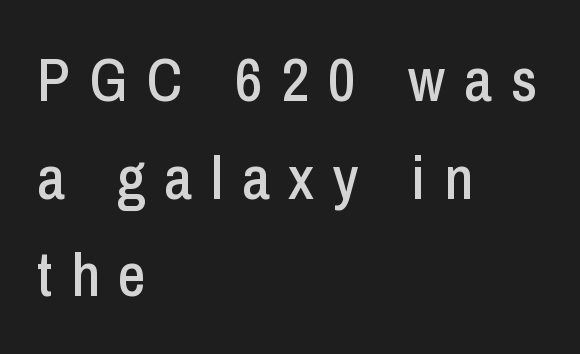
The image shows 61 px condensed sans-serif type, upright; set left-aligned, normal line spacing (1.6x), unusually wide letter spacing (+0.31 em), not underlined; low stroke contrast and a medium x-height.
